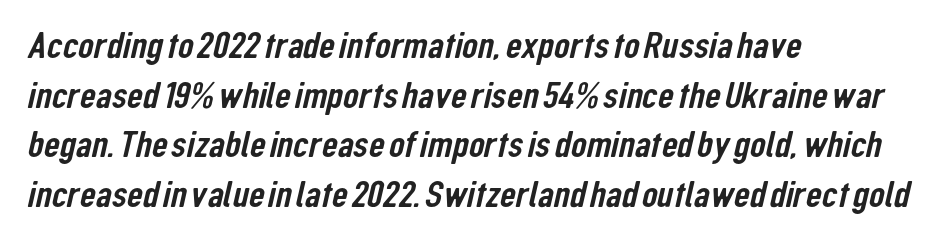
{"serif": "no", "width": "condensed", "stroke_contrast": "low", "x_height": "medium", "monospaced": "no", "underline": "no", "align": "left", "line_spacing": "normal", "line_spacing_ratio": 1.27, "letter_spacing": "normal", "letter_spacing_em": 0.0, "glyph_px": 39}
